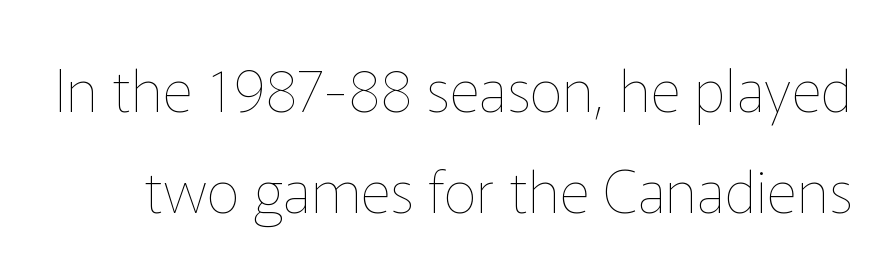
{"italic": "no", "bold": "no", "weight": "thin", "width": "normal", "stroke_contrast": "low", "x_height": "medium", "monospaced": "no", "underline": "no", "line_spacing_ratio": 1.72, "letter_spacing": "normal", "letter_spacing_em": 0.0, "glyph_px": 59}
